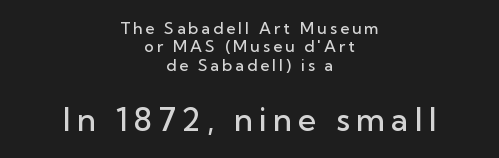
The baseline area is clear. Looks like regular typesetting: each glyph gets only the width it needs. What's the leading like? Squeezed, with rows nearly overlapping. The strokes are fattened partway — semibold, not bold. The lower block of text is set noticeably larger than the block above it.
